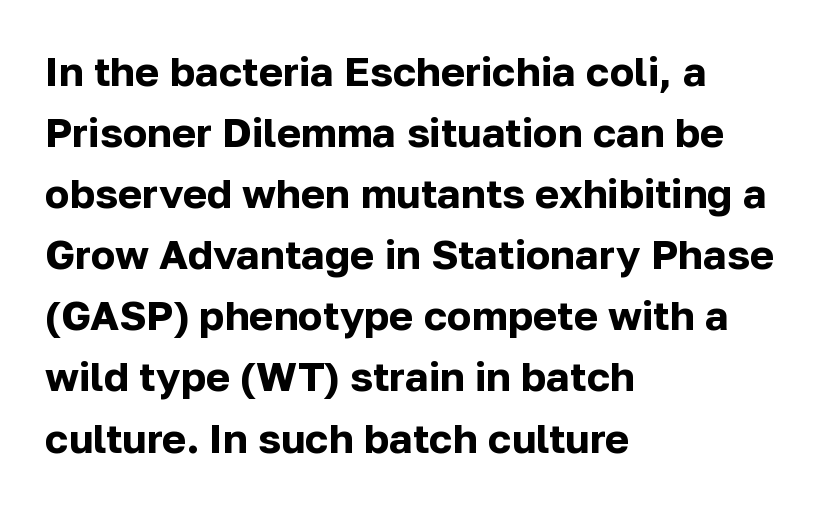
{"serif": "no", "italic": "no", "bold": "yes", "weight": "bold", "width": "normal", "stroke_contrast": "low", "x_height": "medium", "monospaced": "no", "underline": "no", "align": "left", "line_spacing": "normal", "line_spacing_ratio": 1.49, "letter_spacing": "normal", "letter_spacing_em": 0.0, "glyph_px": 41}
